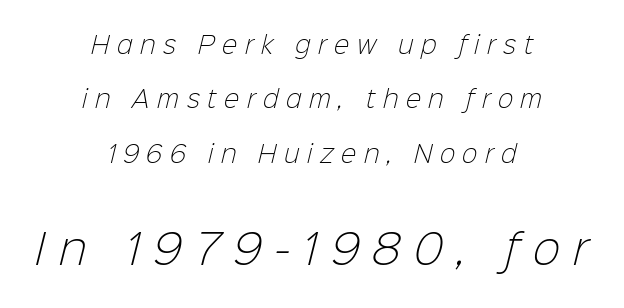
Q: Is the text bold? A: No.
Q: Is the typeface a serif or a sans-serif typeface? A: Sans-serif.
Q: Is the text underlined? A: No.
Q: How is the paragraph aligned? A: Centered.
Q: Is the spacing between letters normal or unusually wide? A: Unusually wide.
Q: Is the spacing between lines tight, normal or loose? A: Loose.
Q: Which block of text is set in a larger size, the first (top) or the second (bottom)? A: The second (bottom) one.
Q: Width (condensed, normal, or wide)? A: Normal.
Q: Stroke contrast? A: Low.
Q: x-height? A: Medium.
Q: Monospaced? A: No.
